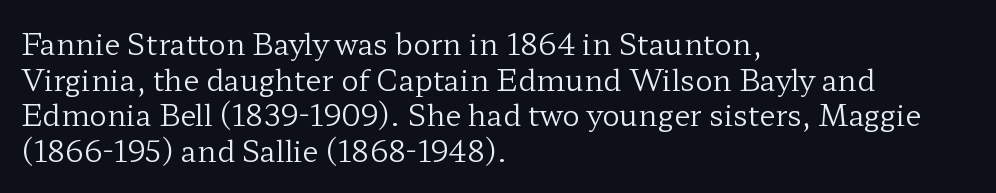
The image shows 29 px regular-weight, wide serif type, upright; set left-aligned, line spacing 1.23x, normal letter spacing, not underlined; low stroke contrast and a medium x-height.
